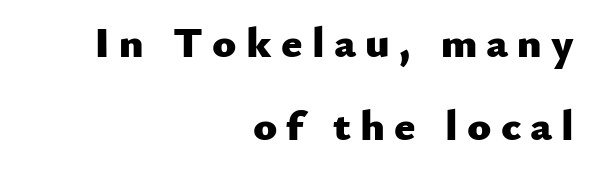
The image shows 44 px heavy sans-serif type, upright; set right-aligned, line spacing 1.88x, unusually wide letter spacing (+0.21 em), not underlined; low stroke contrast and a small x-height.
